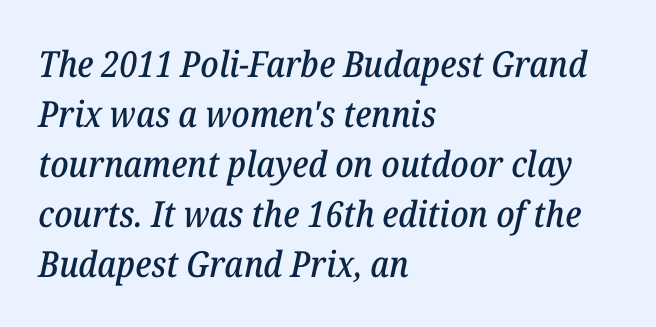
I'd call this a serif setting — the letters wear small feet. This is oblique type, the kind used for emphasis or titles. Vertical spacing — default. Character widths vary here, with narrow letters taking less room than wide ones. Left-aligned paragraph, ragged on the right.
